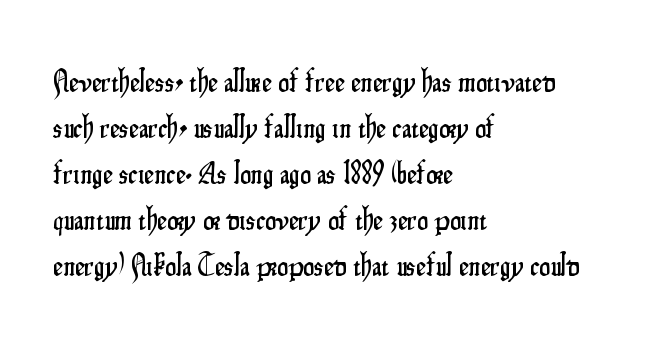
Line starts are locked; line ends wander. Standard letterfit; no display-style spreading of the glyphs. Only glyphs here, with clear space below each row. The lettering holds an erect, upright posture throughout. Note the varied advance widths — an 'i' is clearly narrower than an 'm'. Evenly set lines give the paragraph a standard silhouette.
